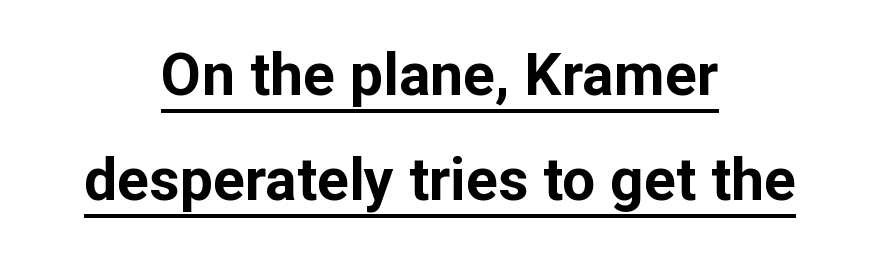
{"serif": "no", "italic": "no", "bold": "yes", "weight": "bold", "width": "normal", "stroke_contrast": "low", "x_height": "medium", "monospaced": "no", "underline": "yes", "align": "center", "line_spacing_ratio": 1.78, "letter_spacing": "normal", "letter_spacing_em": 0.0, "glyph_px": 59}
